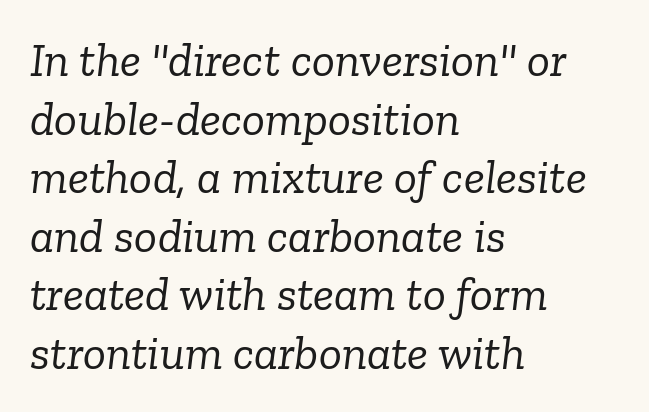
The image shows 48 px light serif type, italic (leaning right); set left-aligned, line spacing 1.22x, normal letter spacing, not underlined; low stroke contrast and a medium x-height.
